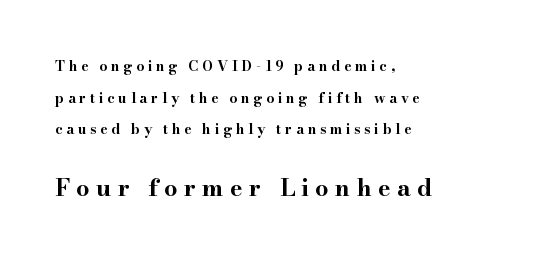
Decoration check: the copy has no underline. When letters stand straight like this, we call the style roman or upright. Typesetter's note: full bold, strokes at maximum text heaviness. One-word summary of the alignment: left.
